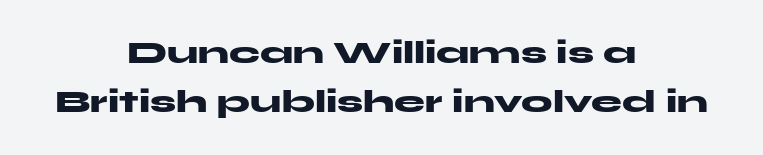
Do the characters align in a grid? No, the font is proportional. This rendering features lettering with no underline. The rows are spaced the way most documents space them. Notice how the passage keeps no hard edge, just a central spine. Does the weight exceed regular? Yes, all the way to bold.
